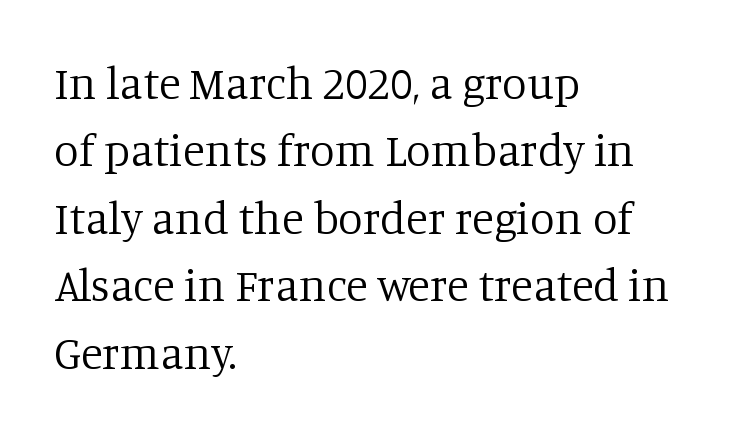
{"serif": "yes", "italic": "no", "bold": "no", "weight": "regular", "width": "normal", "stroke_contrast": "low", "x_height": "large", "monospaced": "no", "underline": "no", "align": "left", "line_spacing": "normal", "line_spacing_ratio": 1.5, "letter_spacing": "normal", "letter_spacing_em": 0.0, "glyph_px": 45}
